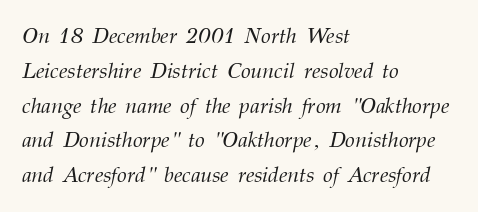
Q: Is the text bold? A: No.
Q: Is the text italic (slanted)? A: Yes, it leans right by about 12 degrees.
Q: Is the text underlined? A: No.
Q: How is the paragraph aligned? A: Left-aligned.
Q: Is the spacing between letters normal or unusually wide? A: Normal.
Q: Is the spacing between lines tight, normal or loose? A: Normal.
